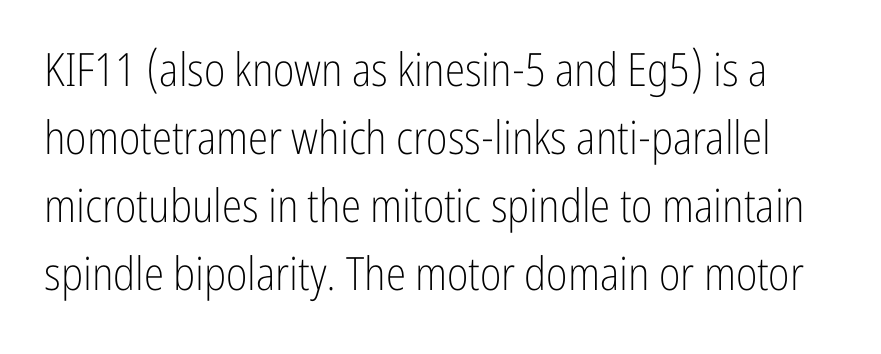
Does the lettering tilt? It doesn't — this is upright. Characters follow at the spacing the type designer built in. The strokes carry an ordinary text weight at most. Note: no serifs on the glyphs. Each letter keeps its own natural width here, so spacing adapts to shape. A clean baseline with only descenders dipping below it.
